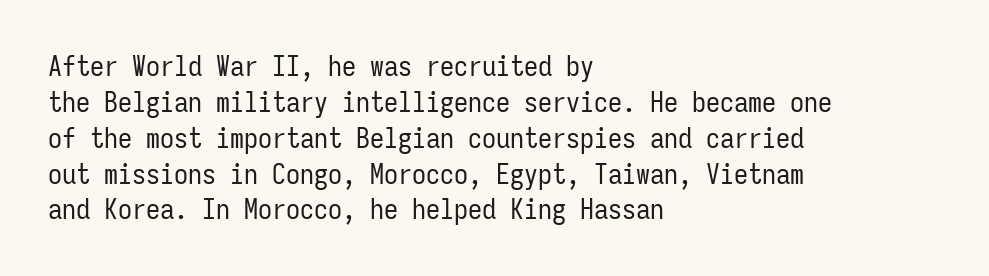
Q: Is the text bold? A: No.
Q: Is the text italic (slanted)? A: No, it is upright.
Q: Is the typeface a serif or a sans-serif typeface? A: Sans-serif.
Q: Is the text underlined? A: No.
Q: How is the paragraph aligned? A: Left-aligned.
Q: Is the spacing between letters normal or unusually wide? A: Normal.
Q: Is the spacing between lines tight, normal or loose? A: Normal.
Q: Width (condensed, normal, or wide)? A: Condensed.
Q: Stroke contrast? A: Low.
Q: x-height? A: Medium.
Q: Monospaced? A: Yes.
